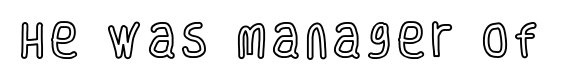
The foot of each line stays bare and open. Is there any slant? The stems are plumb. Here the designer chose a conventional face with non-uniform glyph widths.
